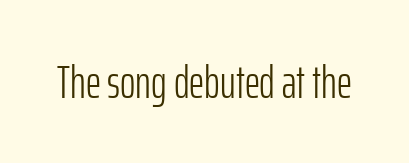
Weight class: somewhere from thin through regular. Italic: no, the glyphs are upright roman. Nobody touched the tracking dial on this one. Are there feet on the stems? There aren't — it's a sans. Letters rest on an invisible, unmarked baseline. You could not count columns in this text — the font is proportionally spaced.
